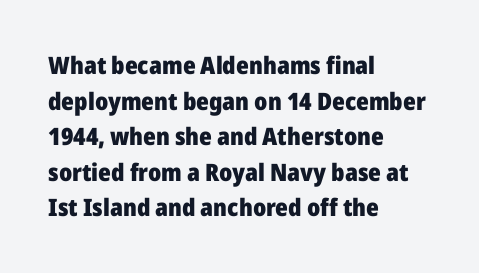
Its strokes are broad and dark, the hallmark of bold type. Short and long lines alike share a common starting point at left. Reading down the column, the eye jumps a familiar distance to each next line. Bare-footed words on every line.
